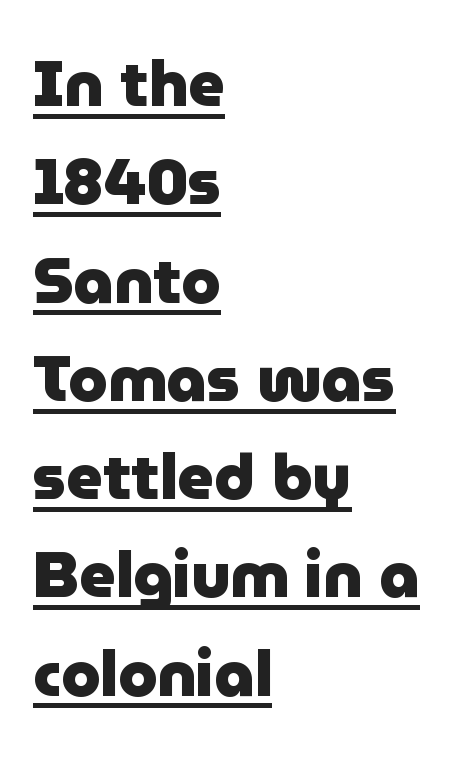
{"serif": "no", "italic": "no", "bold": "yes", "weight": "heavy", "width": "normal", "stroke_contrast": "low", "x_height": "medium", "monospaced": "no", "underline": "yes", "align": "left", "line_spacing": "normal", "line_spacing_ratio": 1.56, "letter_spacing": "normal", "letter_spacing_em": 0.0, "glyph_px": 63}
